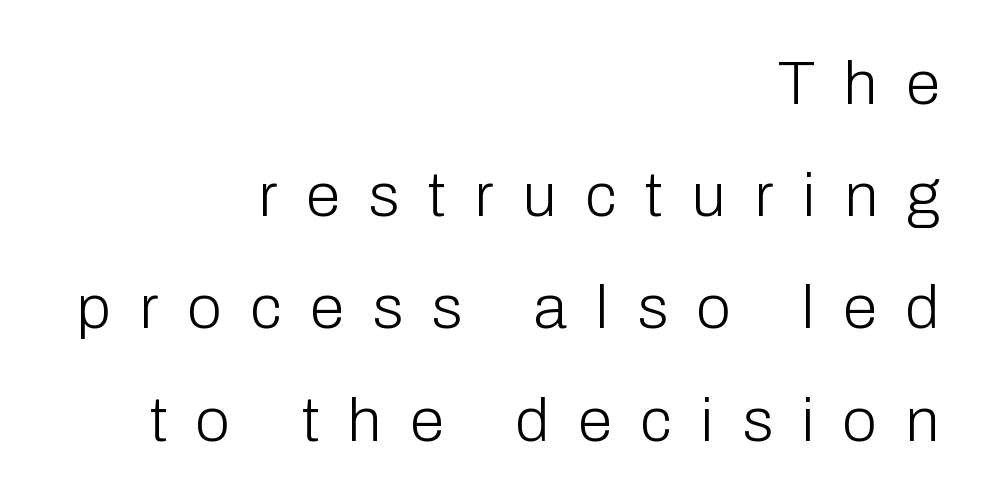
The text was rendered using a sans face with plain stroke endings. One-word summary of the alignment: right. A quiet, ordinary-to-light weight characterises the typeface. The gaps between neighbouring characters are conspicuously large. Rule under the text: the space is simply empty.
